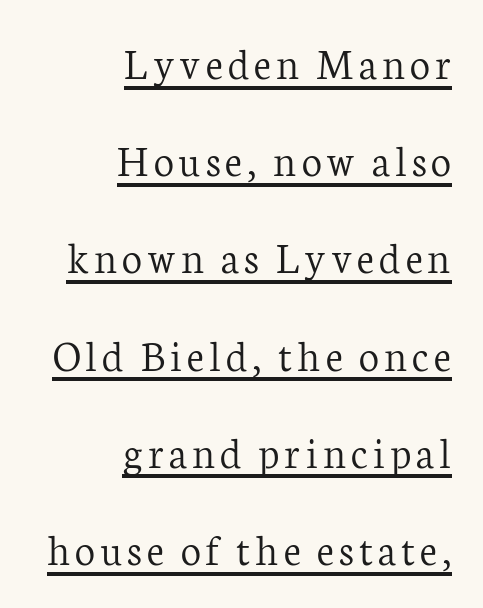
Q: Is the text bold? A: No.
Q: Is the text italic (slanted)? A: No, it is upright.
Q: Is the typeface a serif or a sans-serif typeface? A: Serif.
Q: Is the text underlined? A: Yes.
Q: How is the paragraph aligned? A: Right-aligned.
Q: Is the spacing between lines tight, normal or loose? A: Loose.
Q: Width (condensed, normal, or wide)? A: Normal.
Q: Stroke contrast? A: Low.
Q: x-height? A: Medium.
Q: Monospaced? A: No.
